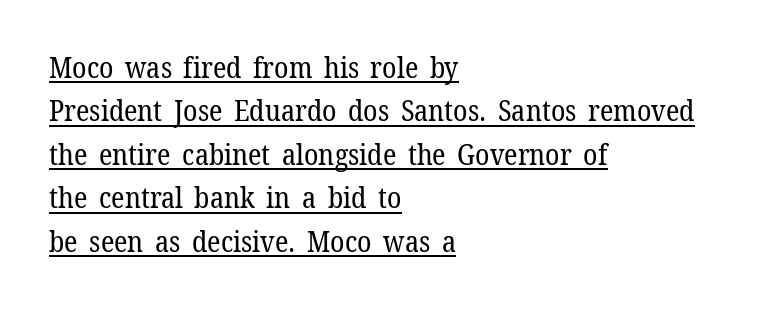
The image shows 29 px regular-weight serif type, upright; set left-aligned, normal line spacing (1.5x), normal letter spacing, underlined; low stroke contrast and a medium x-height.
